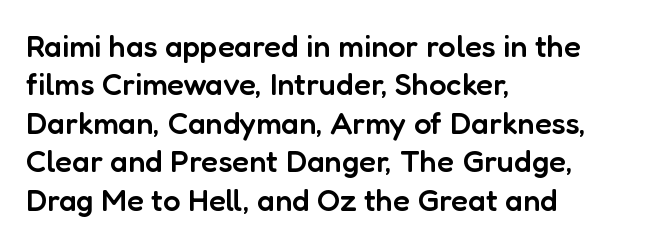
The image shows 31 px semibold sans-serif type, upright; set left-aligned, line spacing 1.24x, normal letter spacing, not underlined; low stroke contrast and a medium x-height.
